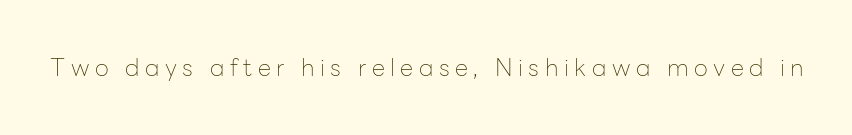
{"italic": "no", "bold": "no", "underline": "no", "letter_spacing": "wide", "letter_spacing_em": 0.23, "glyph_px": 24}
